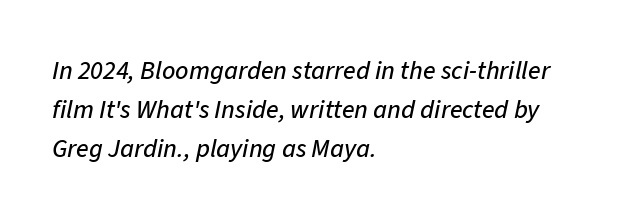
Q: Is the text italic (slanted)? A: Yes, it leans right by about 11 degrees.
Q: Is the text underlined? A: No.
Q: How is the paragraph aligned? A: Left-aligned.
Q: Is the spacing between letters normal or unusually wide? A: Normal.
Q: Is the spacing between lines tight, normal or loose? A: Normal.
